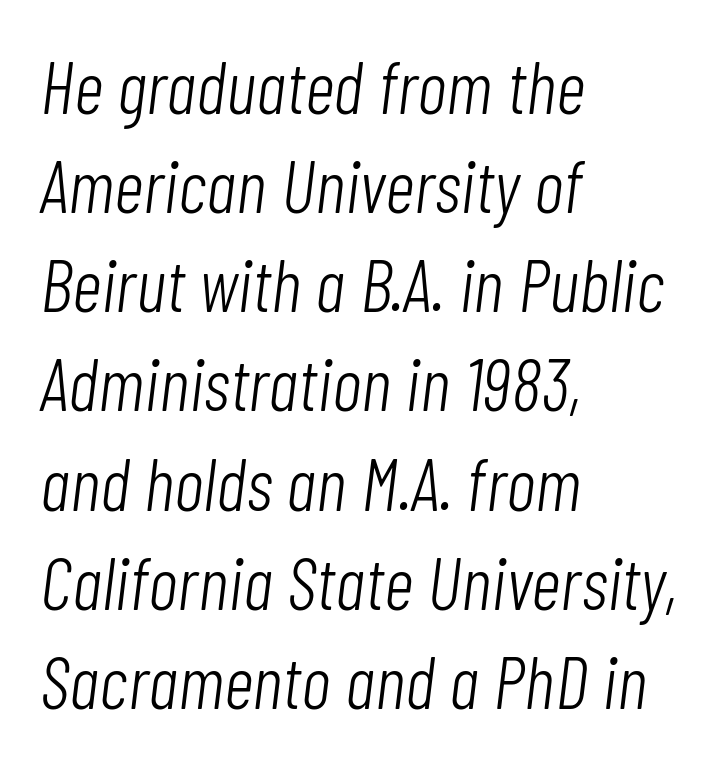
Q: Is the text bold? A: No.
Q: Is the text italic (slanted)? A: Yes, it leans right by about 7 degrees.
Q: Is the text underlined? A: No.
Q: How is the paragraph aligned? A: Left-aligned.
Q: Is the spacing between letters normal or unusually wide? A: Normal.
Q: Is the spacing between lines tight, normal or loose? A: Normal.
Q: Width (condensed, normal, or wide)? A: Condensed.
Q: Stroke contrast? A: Low.
Q: x-height? A: Medium.
Q: Monospaced? A: No.
